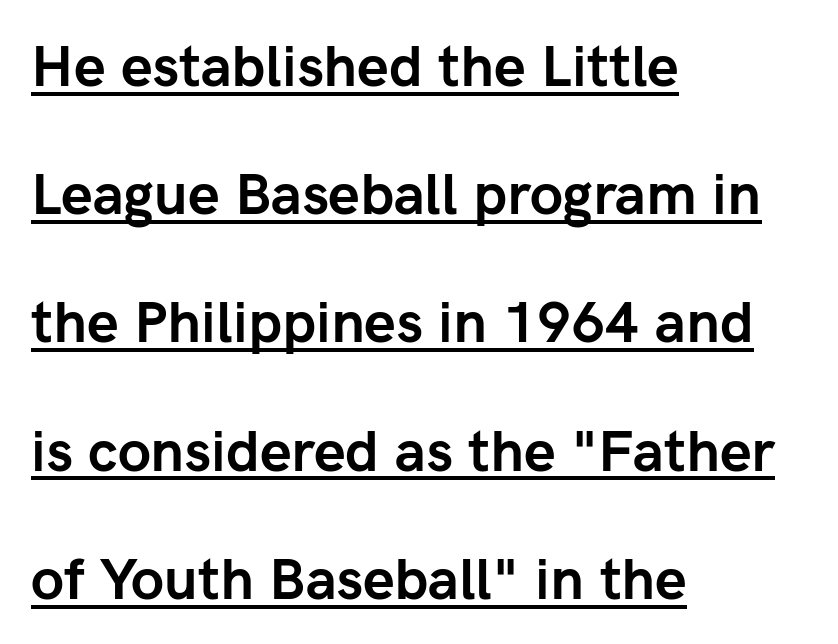
The image shows 57 px semibold sans-serif type, upright; set left-aligned, loose line spacing (2.25x), normal letter spacing, underlined; low stroke contrast and a medium x-height.
